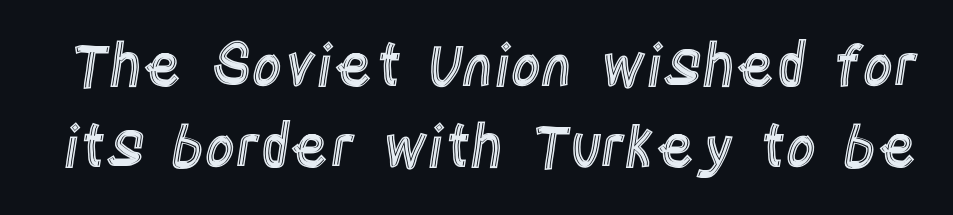
Each letter keeps its own natural width here, so spacing adapts to shape. This rendering features lettering with no underline. Is the letter spacing exaggerated? No — it looks like the ordinary default. Successive baselines arrive at the customary interval.
